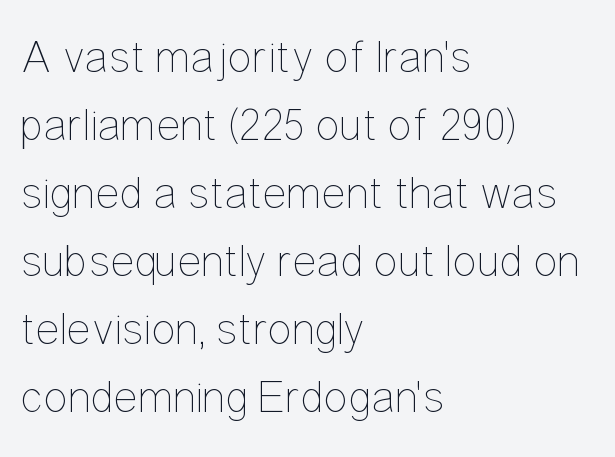
Is the type heavy? It reads as light-to-regular instead. Ascenders rise straight up at ninety degrees. Each new line begins a customary step beneath the previous one. The setting favours the left margin, as ordinary paragraphs usually do. Plain, unruled lines of type. Standard letterfit; no display-style spreading of the glyphs.
